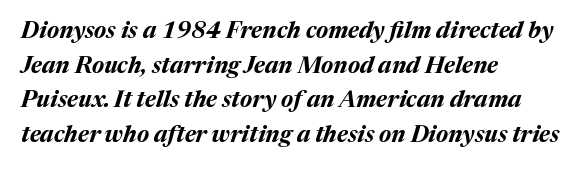
The image shows 23 px bold type, italic (leaning right); set left-aligned, normal line spacing (1.51x), normal letter spacing, not underlined.
